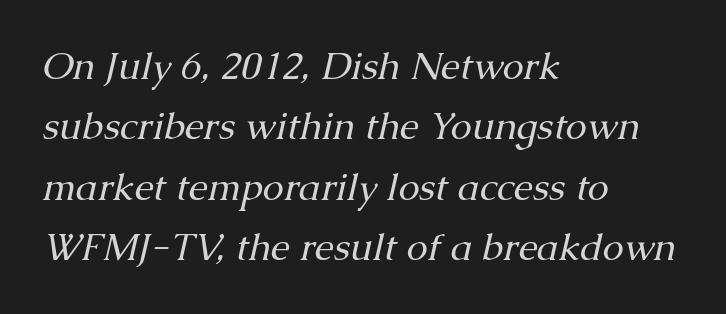
What's the leading like? Ordinary, nothing unusual. You can tell from the footed stems that serif type was used. The passage shown has conventional tracking throughout. The rendering uses natural spacing where letterforms have individual widths. Short and long lines alike share a common starting point at left. The characters are drawn with everyday or finer stroke widths.
